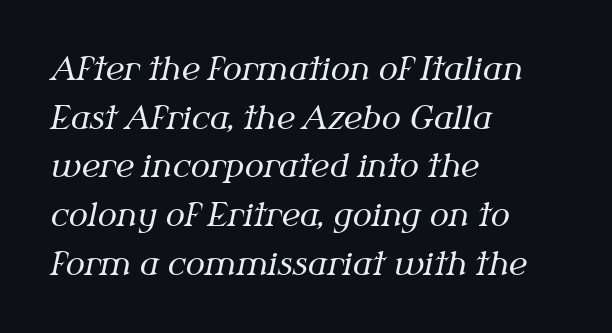
The image shows 32 px regular-weight serif type, italic (leaning right); set left-aligned, normal line spacing (1.52x), normal letter spacing, not underlined; medium stroke contrast and a medium x-height.
